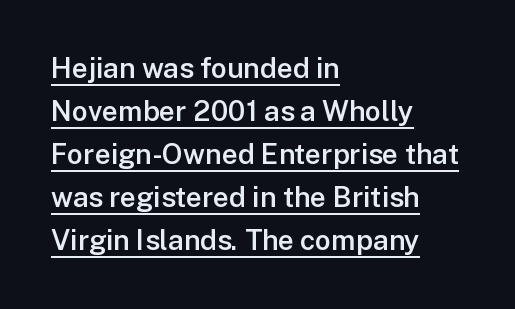
Q: Is the text bold? A: Semi-bold.
Q: Is the text italic (slanted)? A: No, it is upright.
Q: Is the typeface a serif or a sans-serif typeface? A: Sans-serif.
Q: Is the text underlined? A: Yes.
Q: How is the paragraph aligned? A: Left-aligned.
Q: Is the spacing between letters normal or unusually wide? A: Normal.
Q: Is the spacing between lines tight, normal or loose? A: Normal.
Q: Width (condensed, normal, or wide)? A: Normal.
Q: Stroke contrast? A: Low.
Q: x-height? A: Medium.
Q: Monospaced? A: No.
